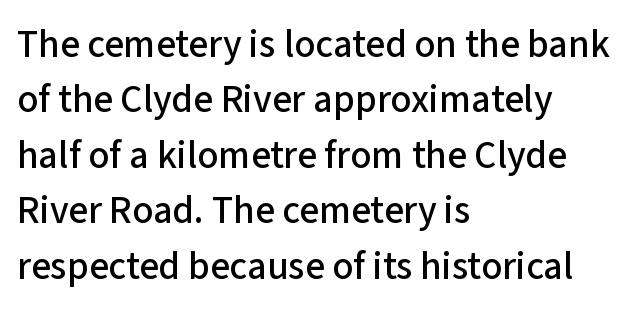
{"serif": "no", "italic": "no", "width": "normal", "stroke_contrast": "low", "x_height": "medium", "monospaced": "no", "underline": "no", "align": "left", "line_spacing": "normal", "line_spacing_ratio": 1.42, "letter_spacing": "normal", "letter_spacing_em": 0.0, "glyph_px": 39}
